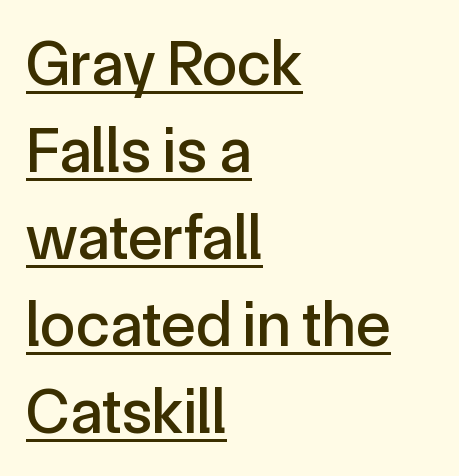
{"serif": "no", "italic": "no", "width": "normal", "x_height": "medium", "monospaced": "no", "underline": "yes", "align": "left", "line_spacing": "normal", "line_spacing_ratio": 1.36, "letter_spacing": "normal", "letter_spacing_em": 0.0, "glyph_px": 64}
